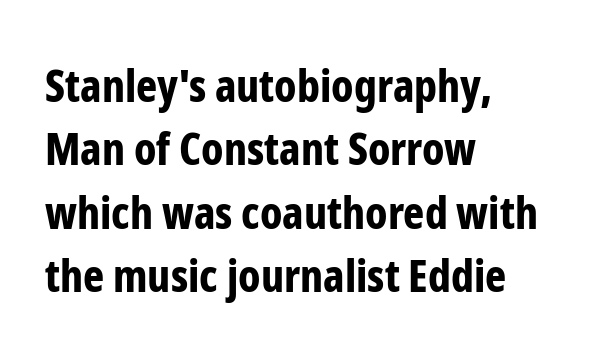
The image shows 45 px bold, condensed sans-serif type, upright; set left-aligned, normal line spacing (1.41x), normal letter spacing, not underlined; low stroke contrast and a medium x-height.
